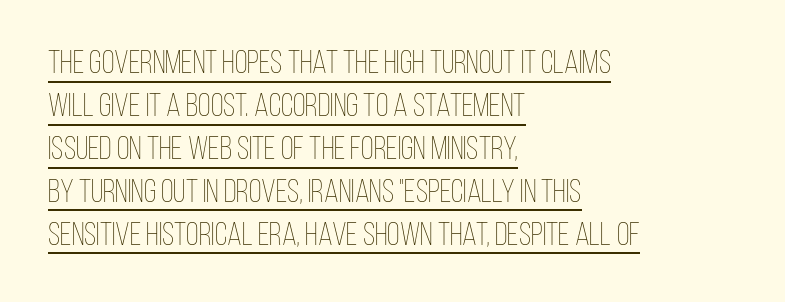
{"italic": "no", "bold": "no", "weight": "thin", "width": "condensed", "stroke_contrast": "low", "x_height": "large", "monospaced": "no", "underline": "yes", "align": "left", "line_spacing": "normal", "line_spacing_ratio": 1.3, "letter_spacing": "normal", "letter_spacing_em": 0.0, "glyph_px": 33}
